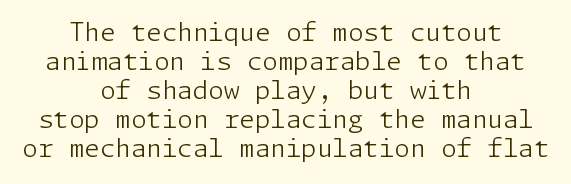
{"italic": "no", "bold": "no", "underline": "no", "align": "center", "line_spacing_ratio": 1.16, "letter_spacing": "normal", "letter_spacing_em": 0.0, "glyph_px": 25}
